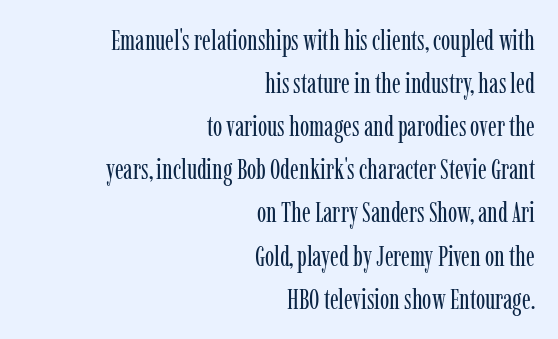
The image shows 28 px regular-weight, condensed serif type, upright; set right-aligned, normal line spacing (1.54x), normal letter spacing, not underlined; low stroke contrast and a medium x-height.
